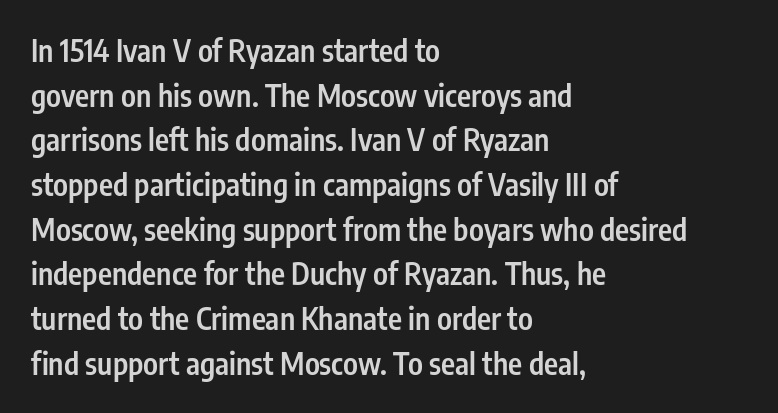
{"serif": "no", "italic": "no", "bold": "semi", "weight": "semibold", "width": "condensed", "stroke_contrast": "low", "x_height": "medium", "monospaced": "no", "underline": "no", "align": "left", "line_spacing": "normal", "line_spacing_ratio": 1.49, "letter_spacing": "normal", "letter_spacing_em": 0.0, "glyph_px": 30}
